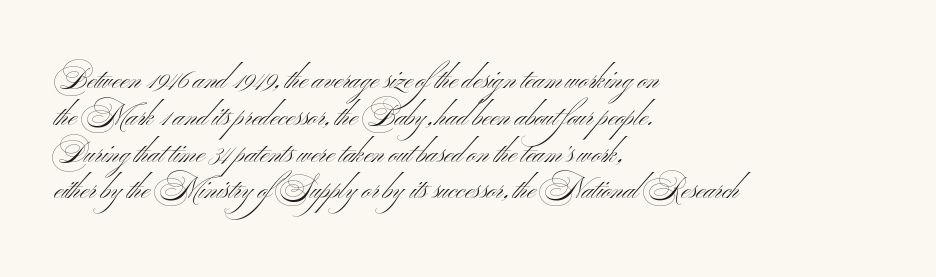
No chunkiness to these letters — they're not bold. Unlike a traditional serif, this face leaves its strokes unadorned. Check under the words: just untouched page. Quick note: interline space is typical.
